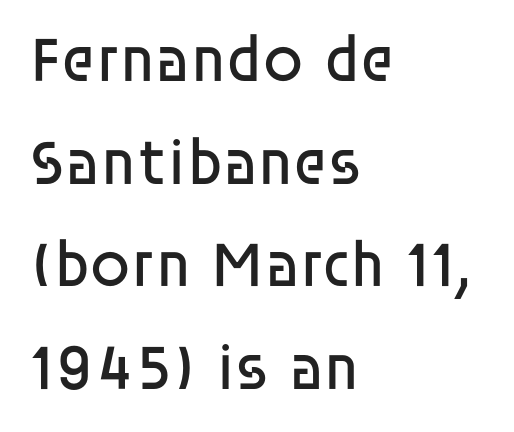
The image shows 65 px regular-weight sans-serif type, upright; set left-aligned, normal line spacing (1.58x), normal letter spacing, not underlined; low stroke contrast and a large x-height.
